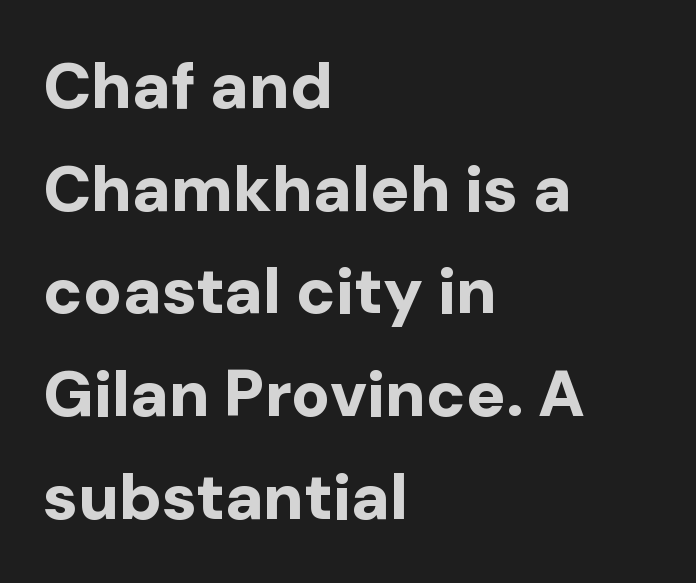
Q: Is the text bold? A: Yes.
Q: Is the text italic (slanted)? A: No, it is upright.
Q: Is the typeface a serif or a sans-serif typeface? A: Sans-serif.
Q: Is the text underlined? A: No.
Q: How is the paragraph aligned? A: Left-aligned.
Q: Is the spacing between letters normal or unusually wide? A: Normal.
Q: Is the spacing between lines tight, normal or loose? A: Normal.
Q: Width (condensed, normal, or wide)? A: Normal.
Q: Stroke contrast? A: Low.
Q: x-height? A: Medium.
Q: Monospaced? A: No.
